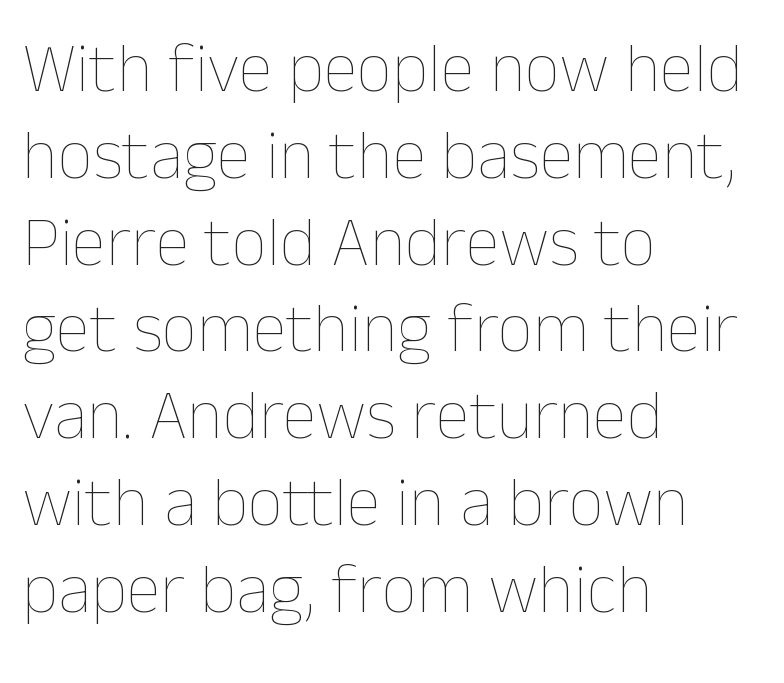
The image shows 70 px thin type, upright; set left-aligned, line spacing 1.24x, normal letter spacing, not underlined; low stroke contrast and a medium x-height.
